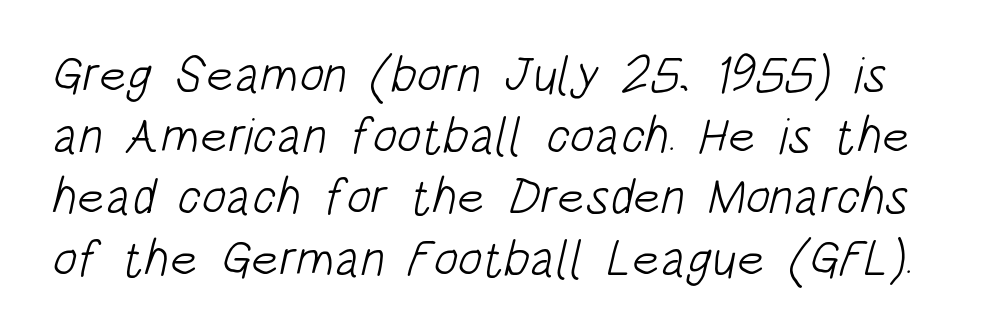
{"serif": "no", "bold": "no", "weight": "light", "width": "condensed", "stroke_contrast": "low", "x_height": "large", "monospaced": "no", "underline": "no", "line_spacing_ratio": 1.2, "letter_spacing": "normal", "letter_spacing_em": 0.0, "glyph_px": 51}
